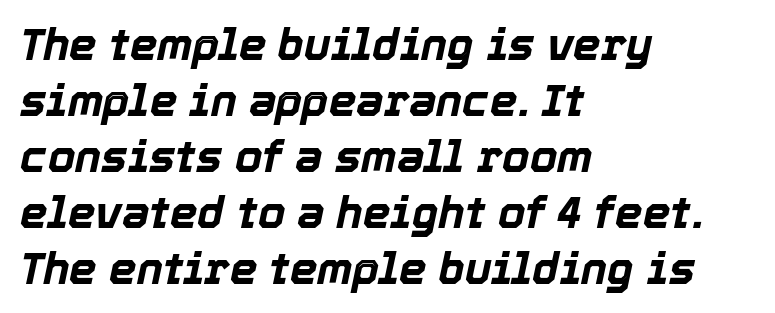
The image shows 44 px bold type, italic (leaning right); set left-aligned, normal line spacing (1.27x), normal letter spacing, not underlined; a medium x-height.
